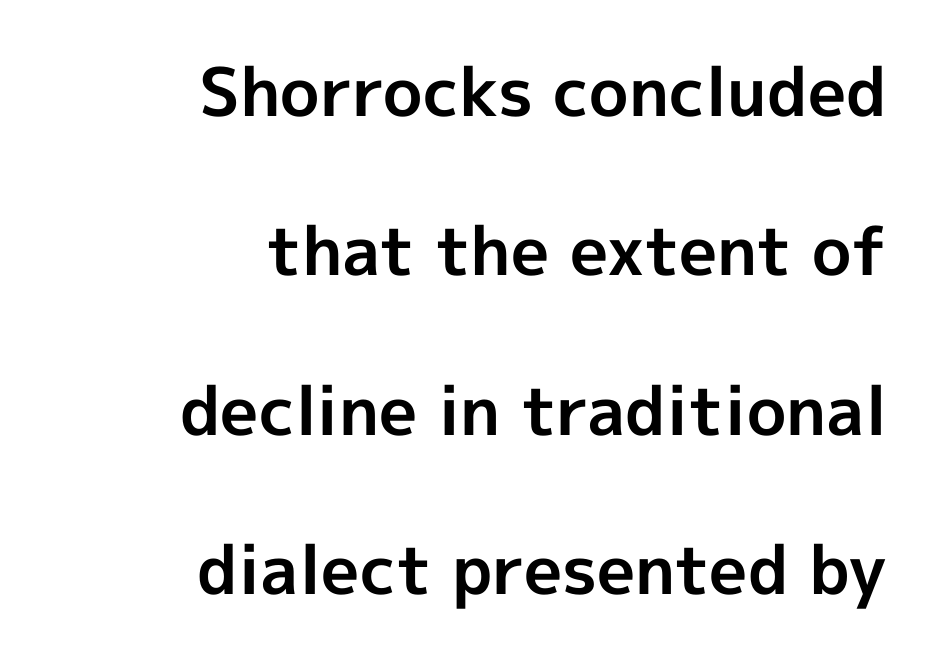
Q: Is the text bold? A: Yes.
Q: Is the text italic (slanted)? A: No, it is upright.
Q: Is the typeface a serif or a sans-serif typeface? A: Sans-serif.
Q: Is the text underlined? A: No.
Q: How is the paragraph aligned? A: Right-aligned.
Q: Is the spacing between letters normal or unusually wide? A: Normal.
Q: Is the spacing between lines tight, normal or loose? A: Loose.
Q: Width (condensed, normal, or wide)? A: Normal.
Q: x-height? A: Medium.
Q: Monospaced? A: No.
